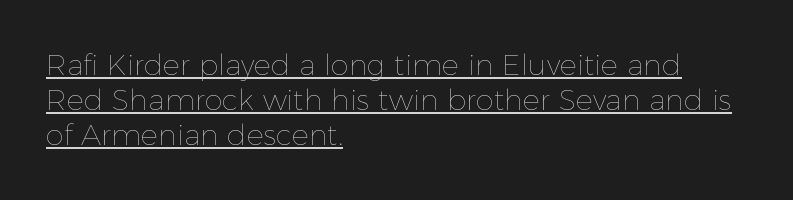
{"italic": "no", "bold": "no", "weight": "thin", "width": "normal", "x_height": "medium", "monospaced": "no", "underline": "yes", "align": "left", "line_spacing_ratio": 1.21, "letter_spacing": "normal", "letter_spacing_em": 0.0, "glyph_px": 29}
